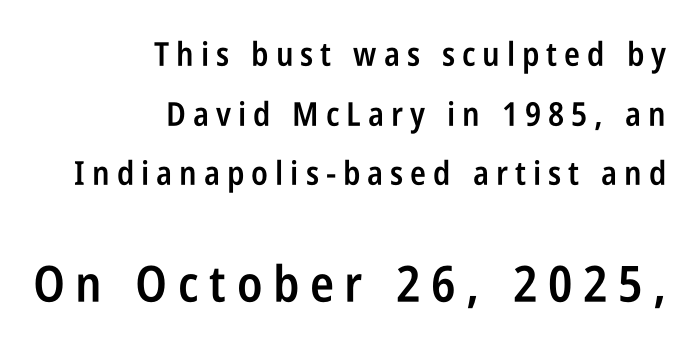
{"serif": "no", "italic": "no", "bold": "semi", "weight": "semibold", "width": "condensed", "stroke_contrast": "low", "x_height": "large", "monospaced": "no", "underline": "no", "align": "right", "line_spacing_ratio": 1.81, "letter_spacing": "wide", "letter_spacing_em": 0.21, "larger_block": "second", "size_ratio": 1.52, "glyph_px": 50}
